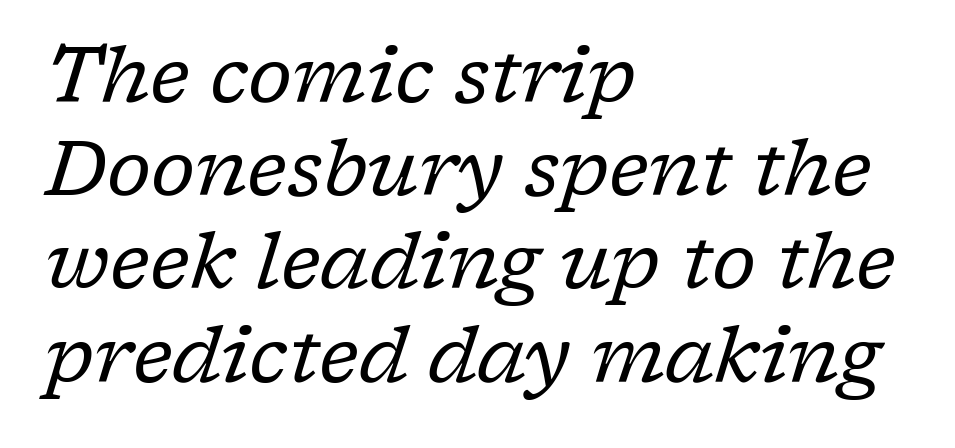
{"serif": "yes", "italic": "yes", "lean": "right", "slant_degrees": 17, "bold": "no", "weight": "regular", "width": "normal", "stroke_contrast": "low", "x_height": "medium", "monospaced": "no", "underline": "no", "align": "left", "line_spacing_ratio": 1.21, "letter_spacing": "normal", "letter_spacing_em": 0.0, "glyph_px": 77}
